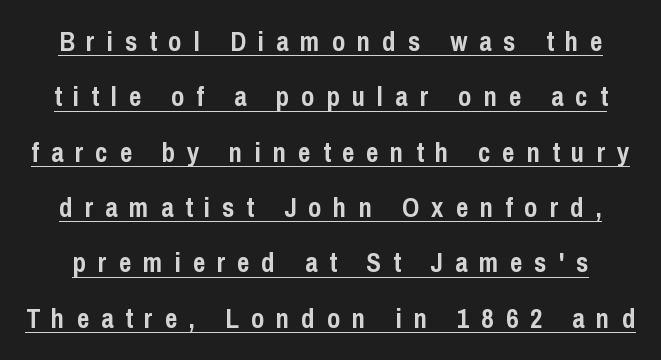
A rule runs beneath these lines of type. Vertically, the passage feels expansive, rows floating well apart. Students, this is bold: see how much ink each stroke carries. You can tell it's not italic because the verticals are truly vertical. The tracking jumps out immediately: characters are airy and widely separated.
